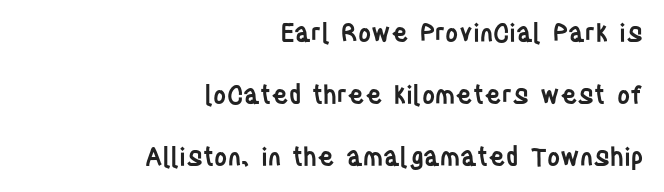
Q: Is the text bold? A: Semi-bold.
Q: Is the text italic (slanted)? A: No, it is upright.
Q: Is the text underlined? A: No.
Q: How is the paragraph aligned? A: Right-aligned.
Q: Is the spacing between letters normal or unusually wide? A: Normal.
Q: Is the spacing between lines tight, normal or loose? A: Loose.
